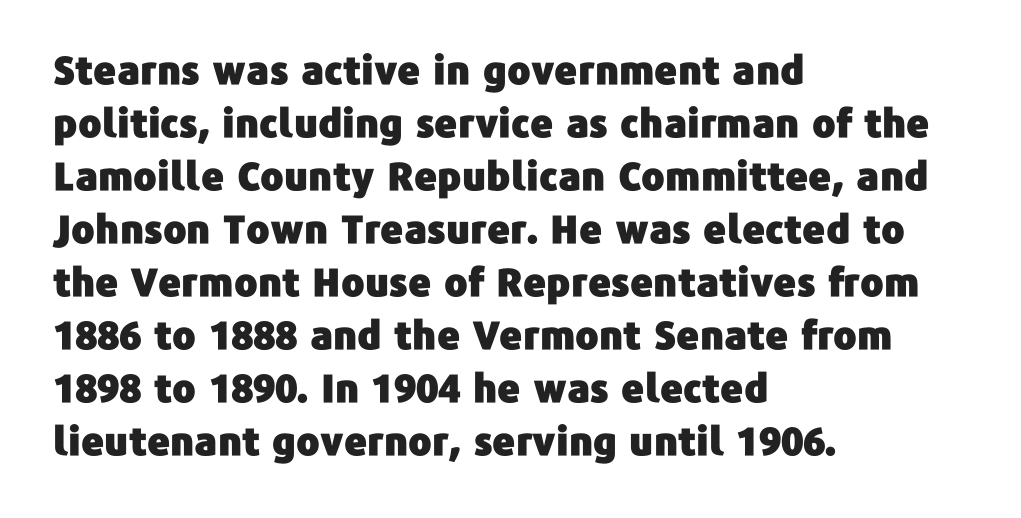
Q: Is the text italic (slanted)? A: No, it is upright.
Q: Is the typeface a serif or a sans-serif typeface? A: Sans-serif.
Q: Is the text underlined? A: No.
Q: How is the paragraph aligned? A: Left-aligned.
Q: Is the spacing between letters normal or unusually wide? A: Normal.
Q: Is the spacing between lines tight, normal or loose? A: Normal.
Q: Width (condensed, normal, or wide)? A: Normal.
Q: Stroke contrast? A: Low.
Q: x-height? A: Medium.
Q: Monospaced? A: No.
